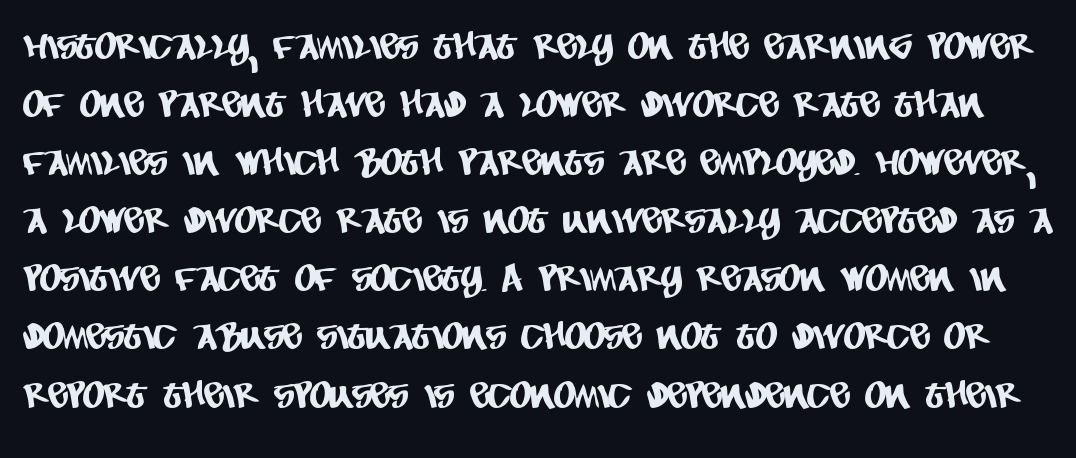
Q: Is the typeface a serif or a sans-serif typeface? A: Sans-serif.
Q: Is the text underlined? A: No.
Q: Is the spacing between letters normal or unusually wide? A: Normal.
Q: Is the spacing between lines tight, normal or loose? A: Normal.
Q: Width (condensed, normal, or wide)? A: Condensed.
Q: Stroke contrast? A: Low.
Q: x-height? A: Large.
Q: Monospaced? A: No.
